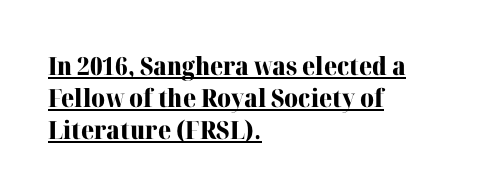
Q: Is the text bold? A: Yes.
Q: Is the text italic (slanted)? A: No, it is upright.
Q: Is the text underlined? A: Yes.
Q: How is the paragraph aligned? A: Left-aligned.
Q: Is the spacing between letters normal or unusually wide? A: Normal.
Q: Is the spacing between lines tight, normal or loose? A: Normal.
